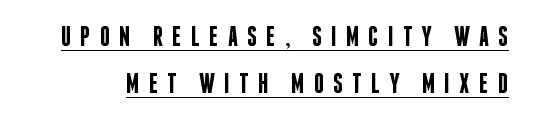
Semibold letterforms, between regular and bold. Honestly, the underline is the first thing you notice here. Classification — sans serif. These lines have a slow, spaced-out rhythm from letter to letter. This is roman type, the default non-slanted kind.
